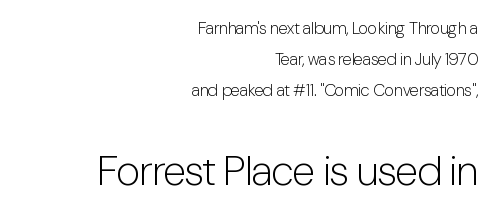
The image shows 42 px light, condensed sans-serif type, upright; set right-aligned, line spacing 1.82x, normal letter spacing, not underlined; the second (bottom) block is 2.47x larger; low stroke contrast and a medium x-height.
